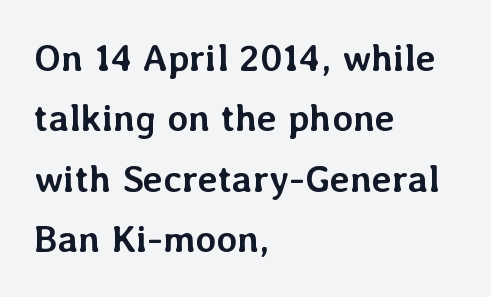
Think of a printed novel: that variable character pitch is what you see here. The vertical gap from one line to the next is medium. Each word holds together tightly as a unit, with standard inter-letter gaps. A roman cut, with each character standing at attention.
